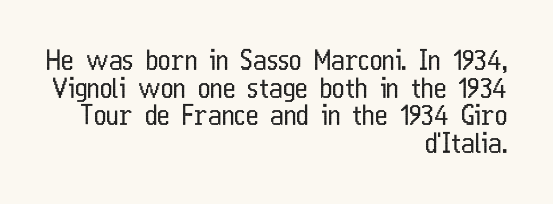
The image shows 27 px text type, upright; set right-aligned, tight line spacing (1.02x), normal letter spacing, not underlined.
